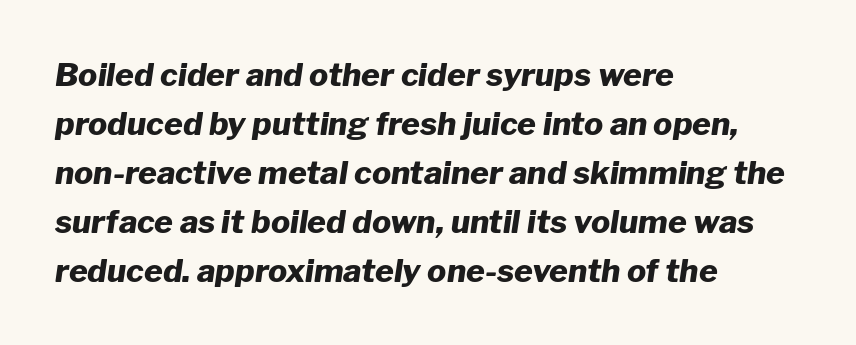
Q: Is the text bold? A: Yes.
Q: Is the text italic (slanted)? A: Yes, it leans right by about 8 degrees.
Q: Is the text underlined? A: No.
Q: How is the paragraph aligned? A: Left-aligned.
Q: Is the spacing between letters normal or unusually wide? A: Normal.
Q: Is the spacing between lines tight, normal or loose? A: Normal.
Q: Width (condensed, normal, or wide)? A: Normal.
Q: Stroke contrast? A: Low.
Q: x-height? A: Medium.
Q: Monospaced? A: No.
